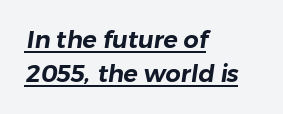
Q: Is the text underlined? A: Yes.
Q: How is the paragraph aligned? A: Left-aligned.
Q: Is the spacing between letters normal or unusually wide? A: Normal.
Q: Is the spacing between lines tight, normal or loose? A: Normal.
